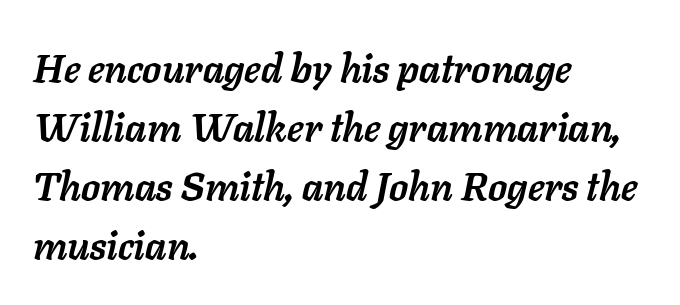
Descenders hang freely into open space. The passage shown is typed in a proportional face where columns would drift. Is there much room between lines? A standard amount, neither cramped nor airy. Weight check: bold — yes, fully. The lettering tilts uniformly, giving the passage an italic look. One-word summary of the alignment: left.
